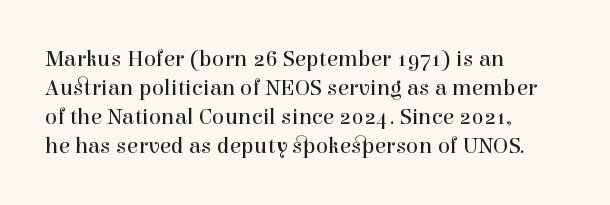
{"italic": "no", "bold": "no", "underline": "no", "align": "left", "line_spacing": "normal", "line_spacing_ratio": 1.26, "letter_spacing": "normal", "letter_spacing_em": 0.0, "glyph_px": 23}
